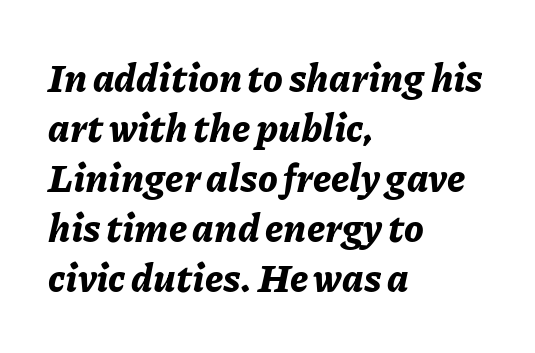
Q: Is the text bold? A: Yes.
Q: Is the text italic (slanted)? A: Yes, it leans right by about 11 degrees.
Q: Is the text underlined? A: No.
Q: How is the paragraph aligned? A: Left-aligned.
Q: Is the spacing between letters normal or unusually wide? A: Normal.
Q: Is the spacing between lines tight, normal or loose? A: Normal.
Q: Width (condensed, normal, or wide)? A: Normal.
Q: Stroke contrast? A: Low.
Q: x-height? A: Medium.
Q: Monospaced? A: No.
